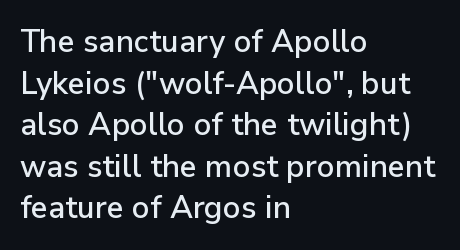
Q: Is the text italic (slanted)? A: No, it is upright.
Q: Is the typeface a serif or a sans-serif typeface? A: Sans-serif.
Q: Is the text underlined? A: No.
Q: How is the paragraph aligned? A: Left-aligned.
Q: Is the spacing between letters normal or unusually wide? A: Normal.
Q: Is the spacing between lines tight, normal or loose? A: Normal.
Q: Width (condensed, normal, or wide)? A: Normal.
Q: Stroke contrast? A: Low.
Q: x-height? A: Medium.
Q: Monospaced? A: No.
